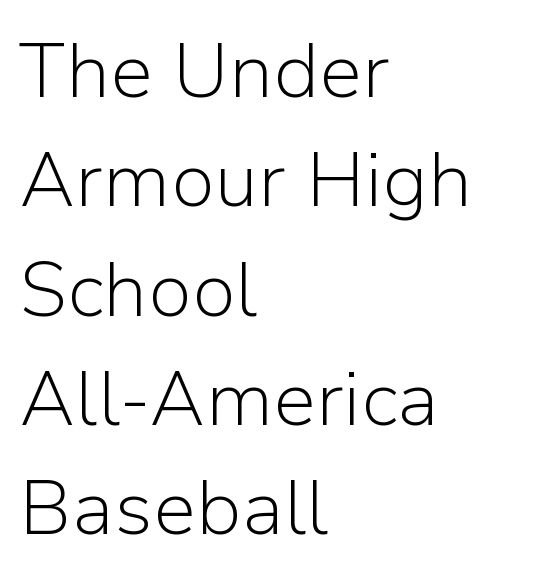
The image shows 77 px light sans-serif type, upright; set left-aligned, normal line spacing (1.42x), normal letter spacing, not underlined; low stroke contrast and a medium x-height.
